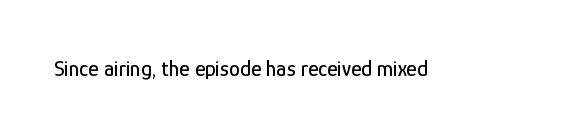
The image shows 22 px text type, upright; set normal letter spacing, not underlined.
